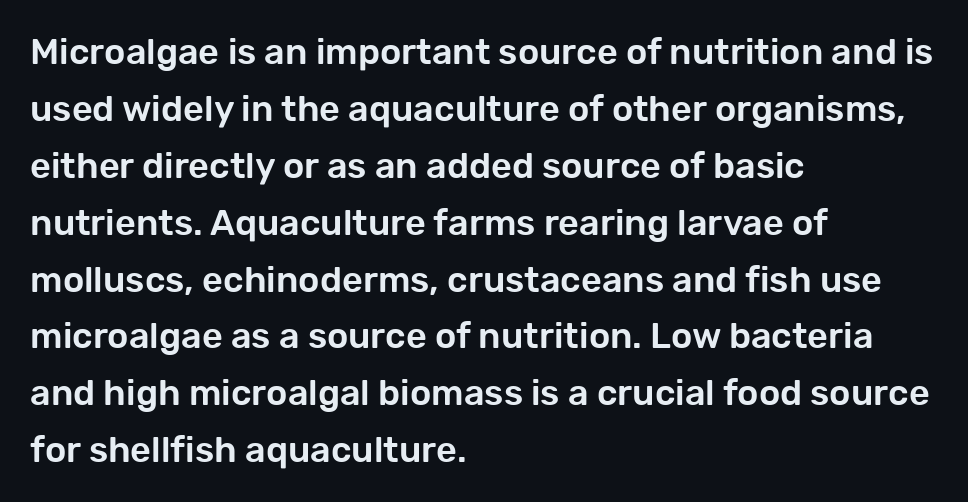
The image shows 36 px sans-serif type, upright; set left-aligned, normal line spacing (1.58x), normal letter spacing, not underlined; low stroke contrast and a medium x-height.
